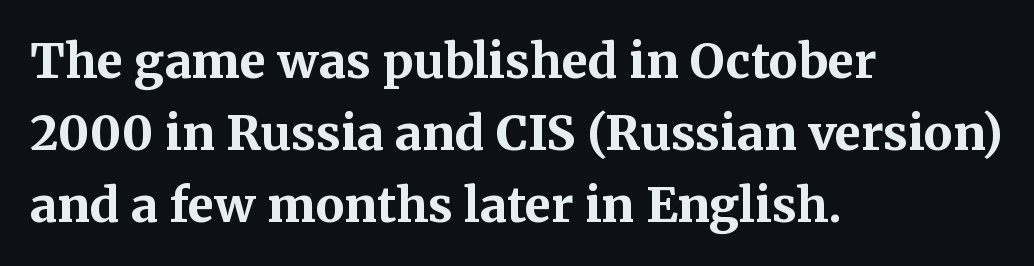
Does the type have serifs? Yes, each stem ends in a small foot. Spacing between characters is what you'd get straight out of the box. You can tell it's not italic because the verticals are truly vertical. Anything drawn beneath the words? Only blank space. Look at the stroke-to-counter ratio: heavy, a bold.
